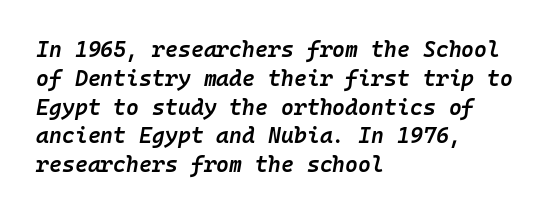
The image shows 22 px text type, italic (leaning right); set left-aligned, normal line spacing (1.31x), normal letter spacing, not underlined.
